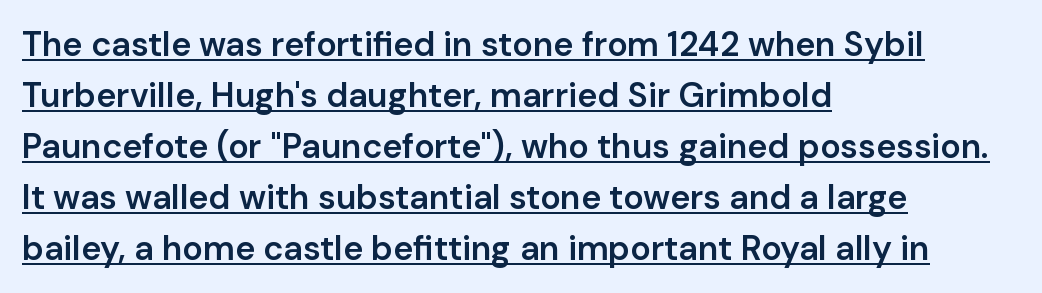
The image shows 34 px semibold sans-serif type, upright; set left-aligned, normal line spacing (1.5x), normal letter spacing, underlined; low stroke contrast and a medium x-height.
